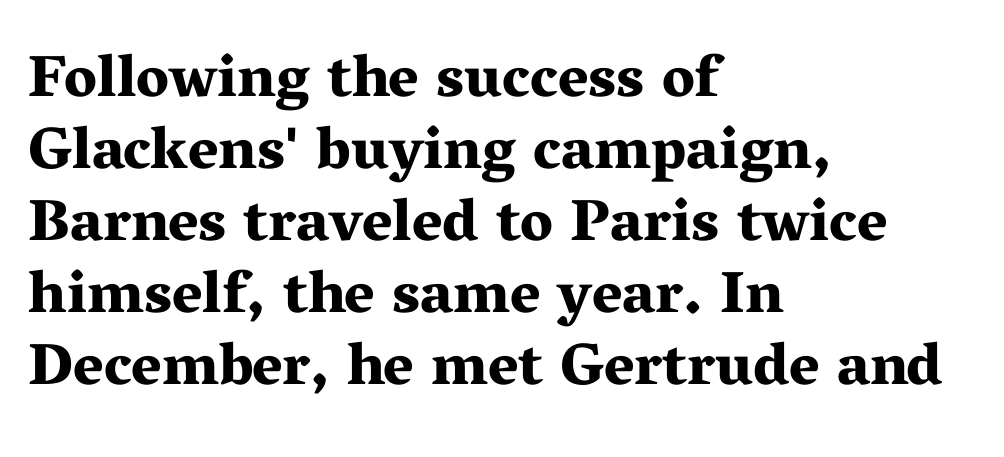
{"serif": "yes", "italic": "no", "bold": "yes", "weight": "bold", "width": "wide", "stroke_contrast": "medium", "x_height": "medium", "monospaced": "no", "underline": "no", "align": "left", "line_spacing_ratio": 1.22, "letter_spacing": "normal", "letter_spacing_em": 0.0, "glyph_px": 59}
